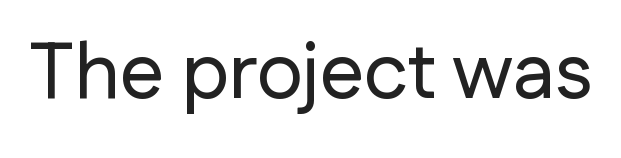
The image shows 79 px sans-serif type, upright; set normal letter spacing, not underlined; low stroke contrast and a medium x-height.
